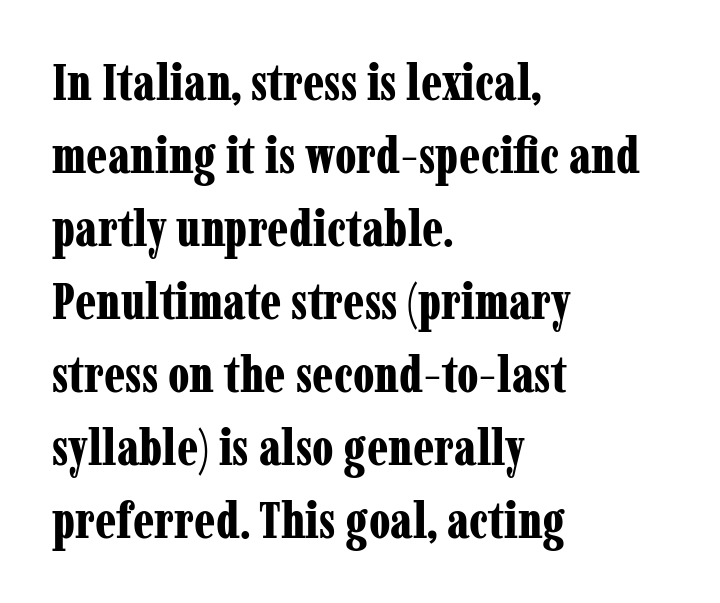
Does the copy run flush right? No — it runs flush left. The rendering uses natural spacing where letterforms have individual widths. Words appear dense and cohesive because spacing is normal. Quick note: not italic, upright.
